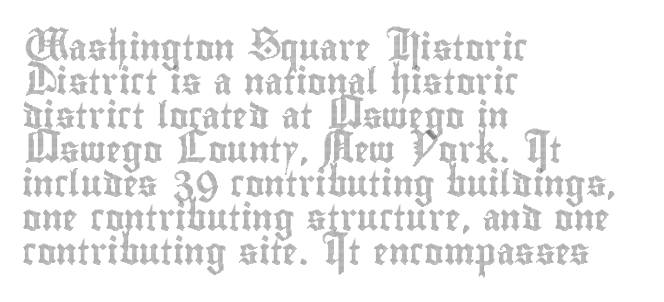
The passage is arranged the way most books set body copy — flush left. This is roman type, the default non-slanted kind. The rows are spaced the way most documents space them. The letterforms sit shoulder to shoulder at normal distance. Honestly, there is no underline to notice here at all.
